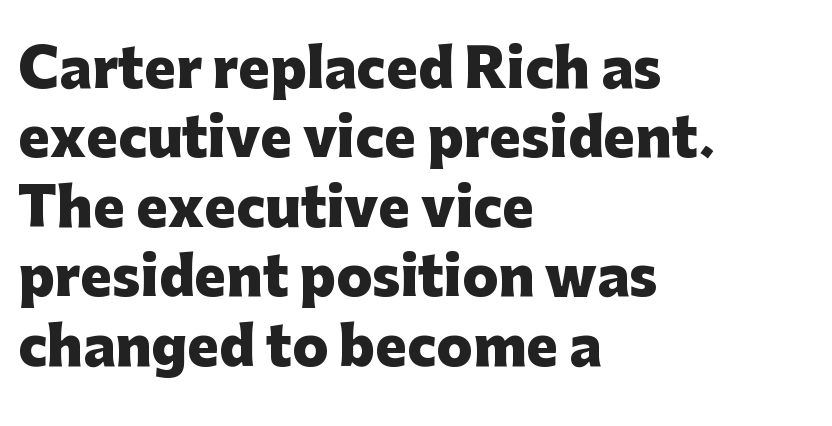
{"serif": "no", "italic": "no", "bold": "yes", "weight": "heavy", "width": "normal", "stroke_contrast": "low", "x_height": "medium", "monospaced": "no", "underline": "no", "align": "left", "line_spacing": "normal", "line_spacing_ratio": 1.31, "letter_spacing": "normal", "letter_spacing_em": 0.0, "glyph_px": 53}
